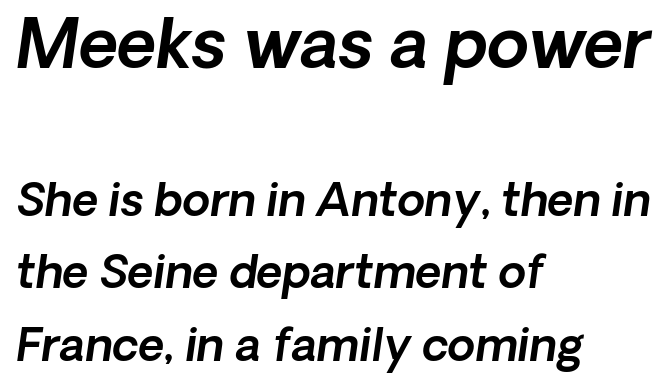
Q: Is the typeface a serif or a sans-serif typeface? A: Sans-serif.
Q: Is the text underlined? A: No.
Q: How is the paragraph aligned? A: Left-aligned.
Q: Is the spacing between letters normal or unusually wide? A: Normal.
Q: Is the spacing between lines tight, normal or loose? A: Normal.
Q: Which block of text is set in a larger size, the first (top) or the second (bottom)? A: The first (top) one.
Q: Width (condensed, normal, or wide)? A: Normal.
Q: x-height? A: Medium.
Q: Monospaced? A: No.
